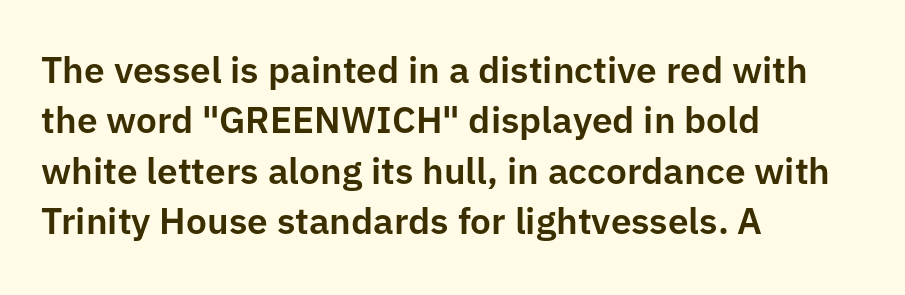
{"serif": "no", "italic": "no", "width": "normal", "stroke_contrast": "low", "x_height": "medium", "monospaced": "no", "underline": "no", "align": "left", "line_spacing": "normal", "line_spacing_ratio": 1.36, "letter_spacing": "normal", "letter_spacing_em": 0.0, "glyph_px": 37}
